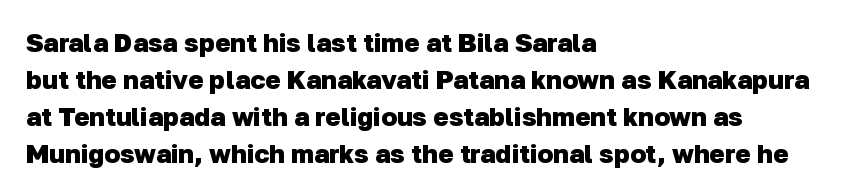
Reading down the block, your eye returns to a fixed left position each line. Has an underline been added? It has not. Notice how thick the strokes are: this is what a full bold looks like. The space between consecutive lines is moderate. Tracking here is standard; glyphs follow each other at the usual distance.
